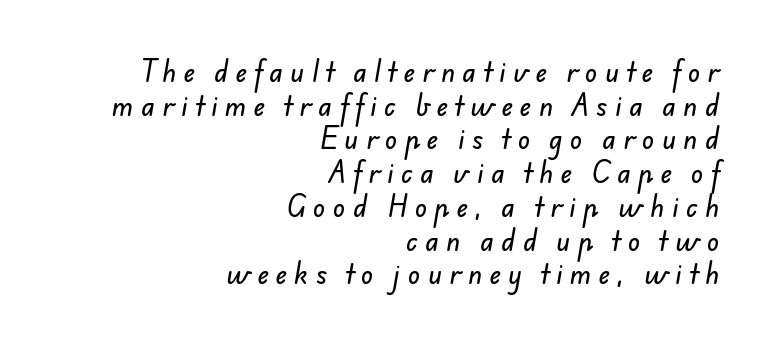
Q: Is the text underlined? A: No.
Q: How is the paragraph aligned? A: Right-aligned.
Q: Is the spacing between letters normal or unusually wide? A: Unusually wide.
Q: Is the spacing between lines tight, normal or loose? A: Normal.
